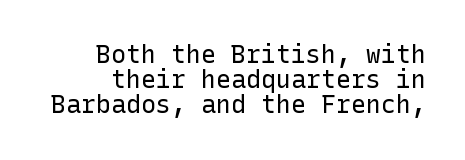
Q: Is the text bold? A: No.
Q: Is the text italic (slanted)? A: No, it is upright.
Q: Is the text underlined? A: No.
Q: Is the spacing between letters normal or unusually wide? A: Normal.
Q: Is the spacing between lines tight, normal or loose? A: Tight.
